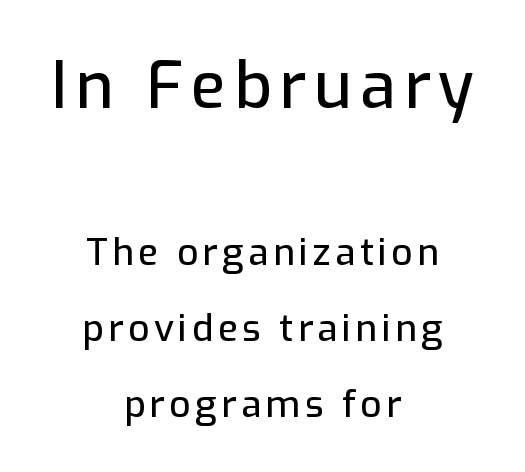
When letters stand straight like this, we call the style roman or upright. Leftover space on each line is divided equally before and after the words. The passage shown is not underscored anywhere. Visually, the top section dominates because its glyphs are scaled up. Summary of vertical rhythm: relaxed, with wide interline spacing. Note: no serifs on the glyphs.
